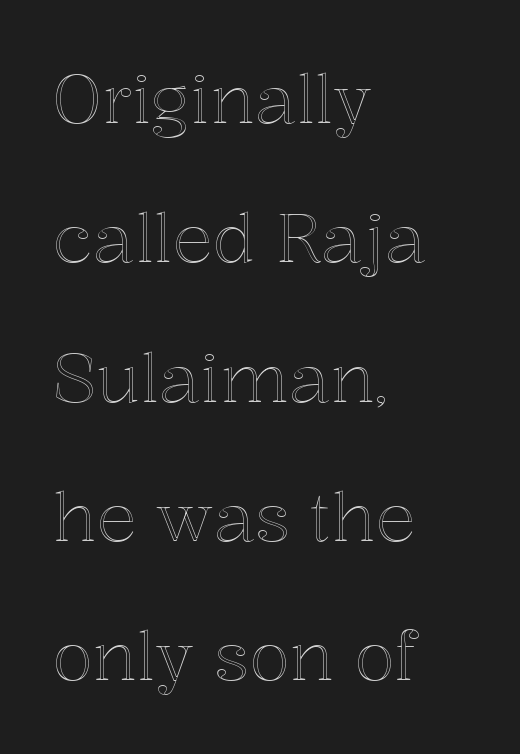
Rule under the text: the space is simply empty. Looks like regular typesetting: each glyph gets only the width it needs. Whoever set this chose breathing room over compactness in the vertical rhythm. Teacher's note: observe the even left margin — that is flush-left alignment. Nope, not italic — everything's standing straight.
